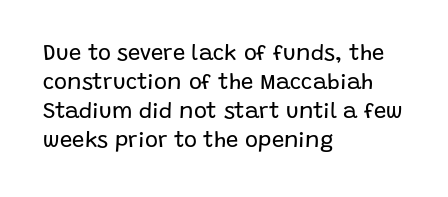
{"italic": "no", "bold": "no", "underline": "no", "align": "left", "line_spacing": "normal", "line_spacing_ratio": 1.32, "letter_spacing": "normal", "letter_spacing_em": 0.0, "glyph_px": 22}
